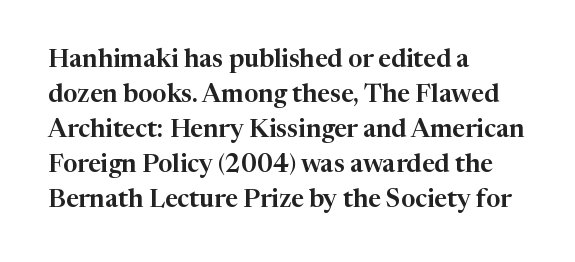
The image shows 25 px text type, upright; set left-aligned, normal line spacing (1.4x), normal letter spacing, not underlined.
